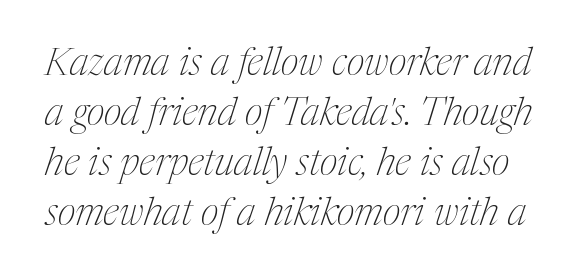
Q: Is the text bold? A: No.
Q: Is the text italic (slanted)? A: Yes, it leans right by about 17 degrees.
Q: Is the typeface a serif or a sans-serif typeface? A: Serif.
Q: Is the text underlined? A: No.
Q: Is the spacing between letters normal or unusually wide? A: Normal.
Q: Is the spacing between lines tight, normal or loose? A: Normal.
Q: Width (condensed, normal, or wide)? A: Condensed.
Q: Stroke contrast? A: Medium.
Q: x-height? A: Medium.
Q: Monospaced? A: No.
